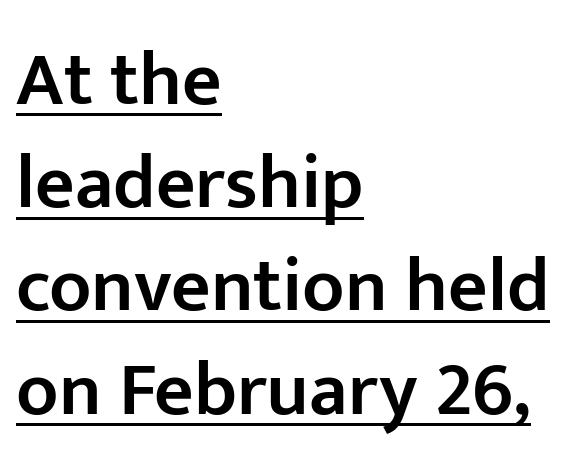
{"serif": "no", "italic": "no", "bold": "semi", "weight": "semibold", "width": "normal", "stroke_contrast": "low", "x_height": "medium", "monospaced": "no", "underline": "yes", "align": "left", "line_spacing": "normal", "line_spacing_ratio": 1.34, "letter_spacing": "normal", "letter_spacing_em": 0.0, "glyph_px": 77}
